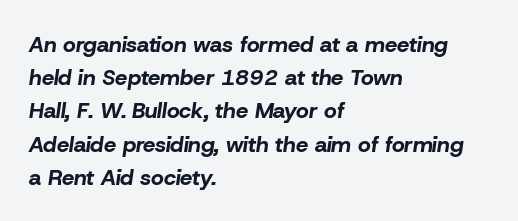
Notice how thick the strokes are: this is what a full bold looks like. Rows of type keep a routine distance in the vertical direction. The rendering anchors every line to the left-hand side. Unmarked baselines from the first word to the last. Emphasis-style slanted type is in use. Standard letterfit; no display-style spreading of the glyphs.
